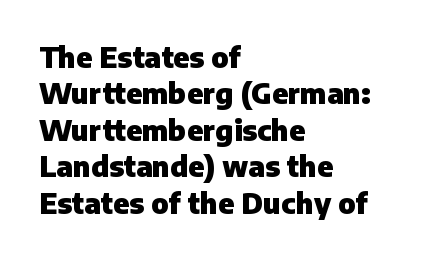
Q: Is the text bold? A: Yes.
Q: Is the text italic (slanted)? A: No, it is upright.
Q: Is the typeface a serif or a sans-serif typeface? A: Sans-serif.
Q: Is the text underlined? A: No.
Q: How is the paragraph aligned? A: Left-aligned.
Q: Is the spacing between letters normal or unusually wide? A: Normal.
Q: Is the spacing between lines tight, normal or loose? A: Normal.
Q: Width (condensed, normal, or wide)? A: Normal.
Q: Stroke contrast? A: Low.
Q: x-height? A: Medium.
Q: Monospaced? A: No.
